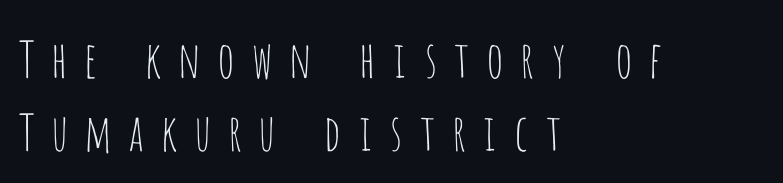
{"serif": "no", "italic": "no", "bold": "no", "weight": "thin", "width": "condensed", "stroke_contrast": "low", "x_height": "large", "monospaced": "no", "underline": "no", "align": "left", "line_spacing": "normal", "line_spacing_ratio": 1.46, "letter_spacing": "wide", "letter_spacing_em": 0.29, "glyph_px": 50}
